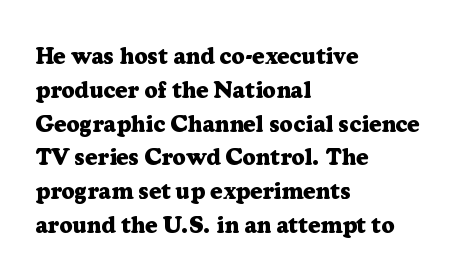
Bold? Absolutely — the strokes are thick and heavy. The setting favours the left margin, as ordinary paragraphs usually do. The font's upright variant was chosen for this text. A bare baseline throughout the passage. Vertical spacing — default.
